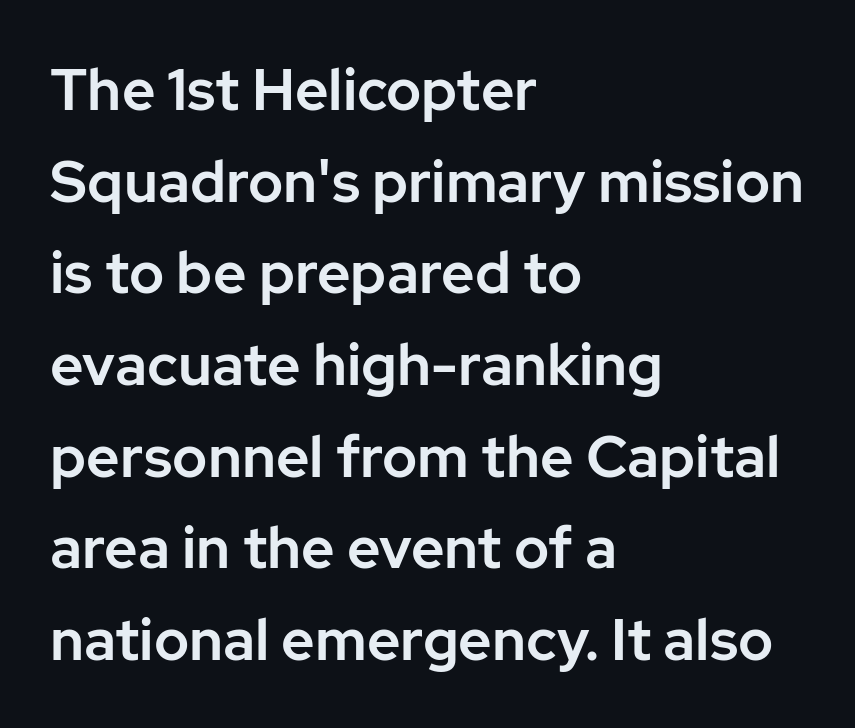
In terms of posture, this sample is upright. These lines are composed in type without serifs. A typesetter would call this leading conventional body-copy spacing. Leftover space on each line is placed entirely after the last word. A typesetter would call this zero additional tracking.
